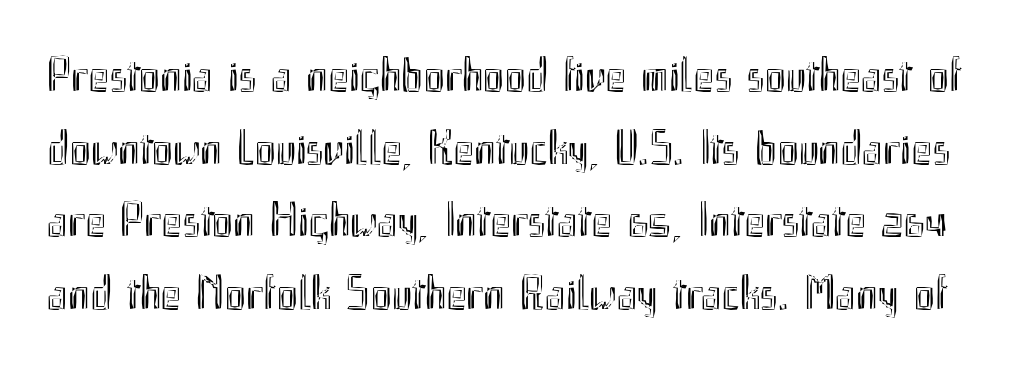
The image shows 49 px condensed type, upright; set normal line spacing (1.48x), normal letter spacing, not underlined; a small x-height.
